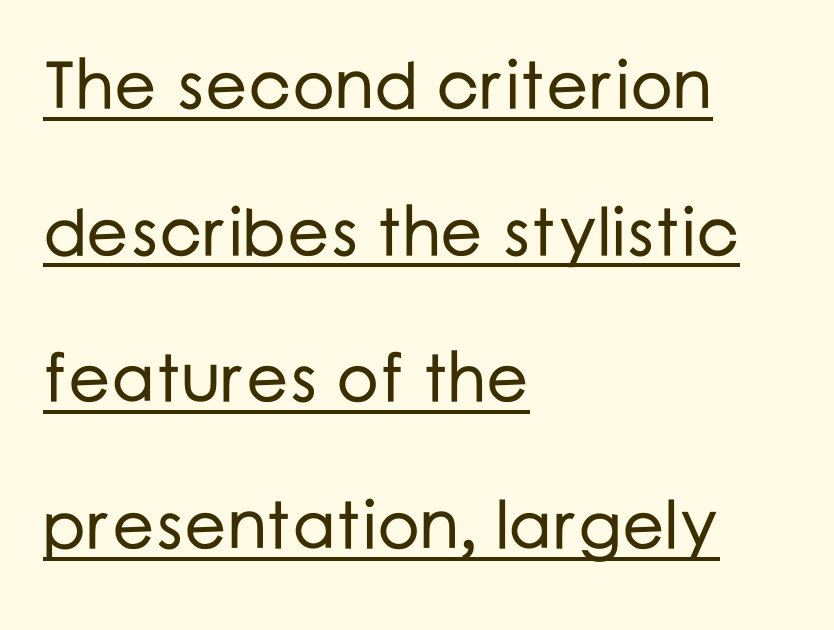
Q: Is the text italic (slanted)? A: No, it is upright.
Q: Is the typeface a serif or a sans-serif typeface? A: Sans-serif.
Q: Is the text underlined? A: Yes.
Q: How is the paragraph aligned? A: Left-aligned.
Q: Is the spacing between letters normal or unusually wide? A: Normal.
Q: Is the spacing between lines tight, normal or loose? A: Loose.
Q: Width (condensed, normal, or wide)? A: Normal.
Q: Stroke contrast? A: Low.
Q: x-height? A: Medium.
Q: Monospaced? A: No.
